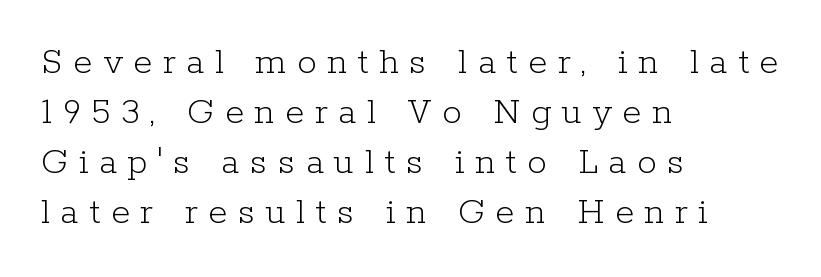
{"serif": "yes", "italic": "no", "bold": "no", "weight": "light", "width": "normal", "stroke_contrast": "low", "x_height": "medium", "monospaced": "no", "underline": "no", "align": "left", "line_spacing": "normal", "line_spacing_ratio": 1.28, "letter_spacing": "wide", "letter_spacing_em": 0.27, "glyph_px": 39}
